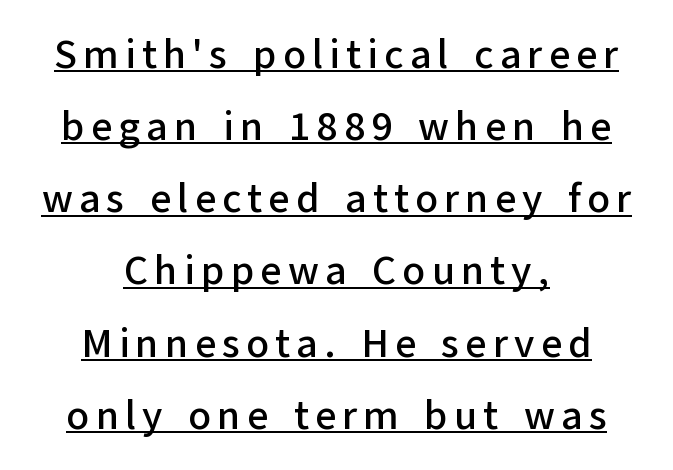
The image shows 41 px sans-serif type, upright; set centered, line spacing 1.76x, underlined; low stroke contrast and a medium x-height.
